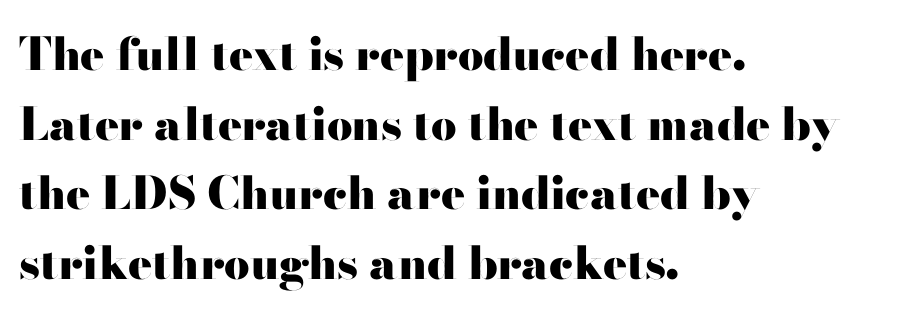
Q: Is the text bold? A: Yes.
Q: Is the text italic (slanted)? A: No, it is upright.
Q: Is the typeface a serif or a sans-serif typeface? A: Sans-serif.
Q: Is the text underlined? A: No.
Q: How is the paragraph aligned? A: Left-aligned.
Q: Is the spacing between letters normal or unusually wide? A: Normal.
Q: Is the spacing between lines tight, normal or loose? A: Normal.
Q: Width (condensed, normal, or wide)? A: Wide.
Q: Stroke contrast? A: High.
Q: x-height? A: Small.
Q: Monospaced? A: No.
